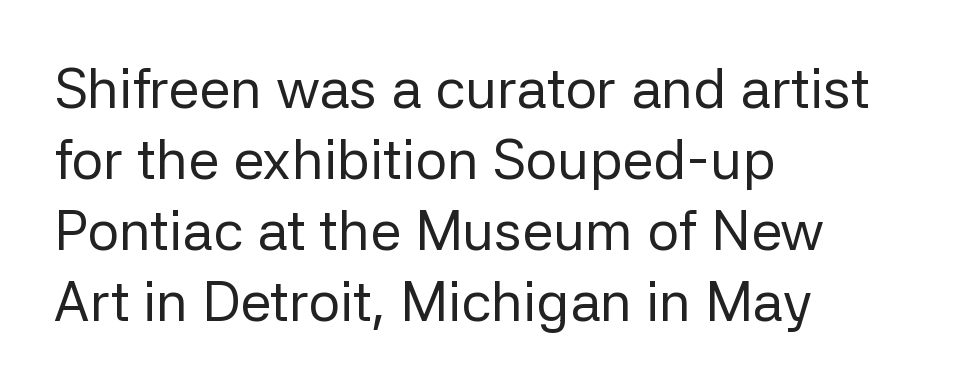
Q: Is the text bold? A: No.
Q: Is the text italic (slanted)? A: No, it is upright.
Q: Is the typeface a serif or a sans-serif typeface? A: Sans-serif.
Q: Is the text underlined? A: No.
Q: How is the paragraph aligned? A: Left-aligned.
Q: Is the spacing between letters normal or unusually wide? A: Normal.
Q: Is the spacing between lines tight, normal or loose? A: Normal.
Q: Width (condensed, normal, or wide)? A: Normal.
Q: Stroke contrast? A: Low.
Q: x-height? A: Medium.
Q: Monospaced? A: No.
